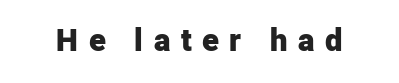
Q: Is the text bold? A: Yes.
Q: Is the text italic (slanted)? A: No, it is upright.
Q: Is the typeface a serif or a sans-serif typeface? A: Sans-serif.
Q: Is the text underlined? A: No.
Q: Is the spacing between letters normal or unusually wide? A: Unusually wide.
Q: Width (condensed, normal, or wide)? A: Normal.
Q: Stroke contrast? A: Low.
Q: x-height? A: Medium.
Q: Monospaced? A: No.
